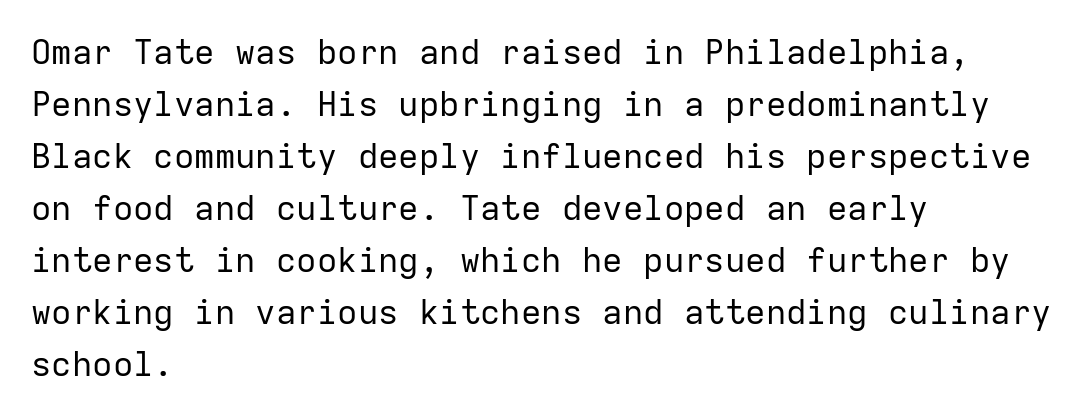
The specimen reads as upright at a glance. Normally led — the rows are evenly, conventionally spaced. The passage is arranged the way most books set body copy — flush left. Words float on clear page, feet unadorned. Spacing between characters is what you'd get straight out of the box.
